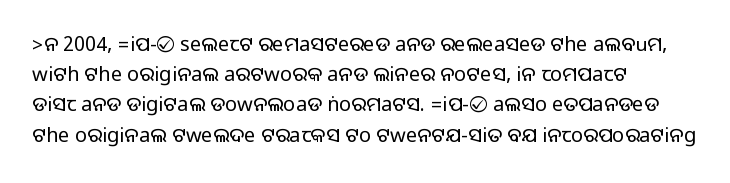
{"italic": "no", "underline": "no", "align": "left", "line_spacing": "normal", "line_spacing_ratio": 1.51, "letter_spacing": "normal", "letter_spacing_em": 0.0, "glyph_px": 20}
